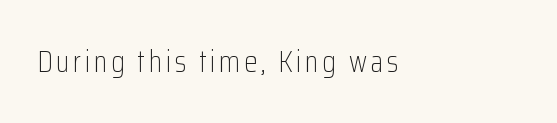
The image shows 30 px light, condensed sans-serif type, upright; set left-aligned, not underlined; low stroke contrast and a medium x-height.
